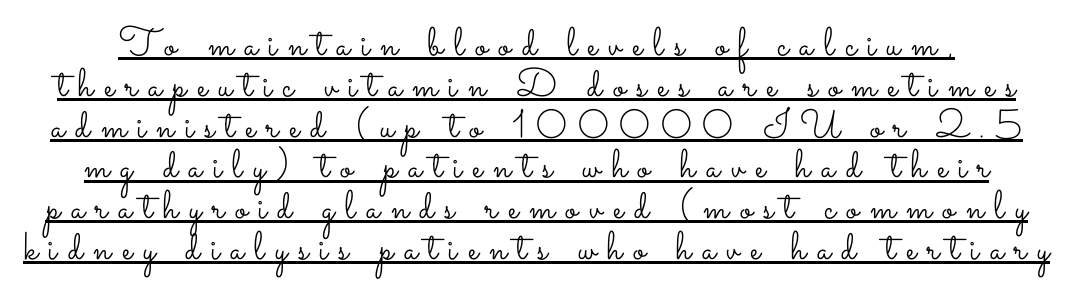
The image shows 40 px light, wide type; set tight line spacing (1.02x), unusually wide letter spacing (+0.27 em), underlined; low stroke contrast and a small x-height.
